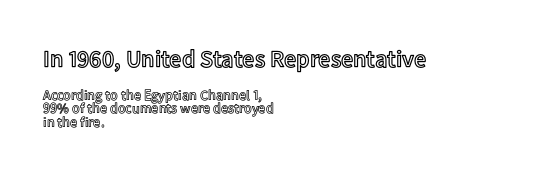
Every row of glyphs begins at an identical x-position on the left. These lines huddle together more closely than default settings would place them. The letters stand straight up with perfectly vertical stems. Nobody touched the tracking dial on this one. Larger block? The one above; the one below is distinctly smaller. Clear beneath every line of the passage.
